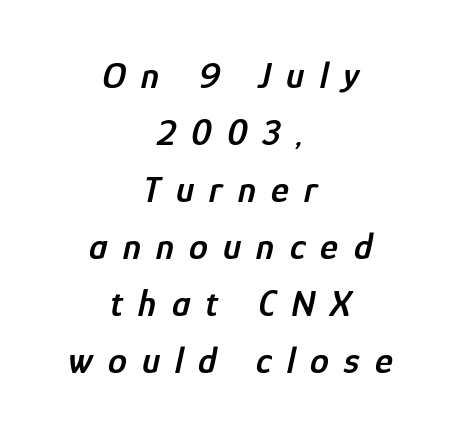
{"italic": "yes", "lean": "right", "slant_degrees": 12, "bold": "semi", "weight": "semibold", "width": "condensed", "stroke_contrast": "low", "x_height": "medium", "monospaced": "no", "underline": "no", "align": "center", "line_spacing": "normal", "line_spacing_ratio": 1.5, "letter_spacing": "wide", "letter_spacing_em": 0.4, "glyph_px": 38}
